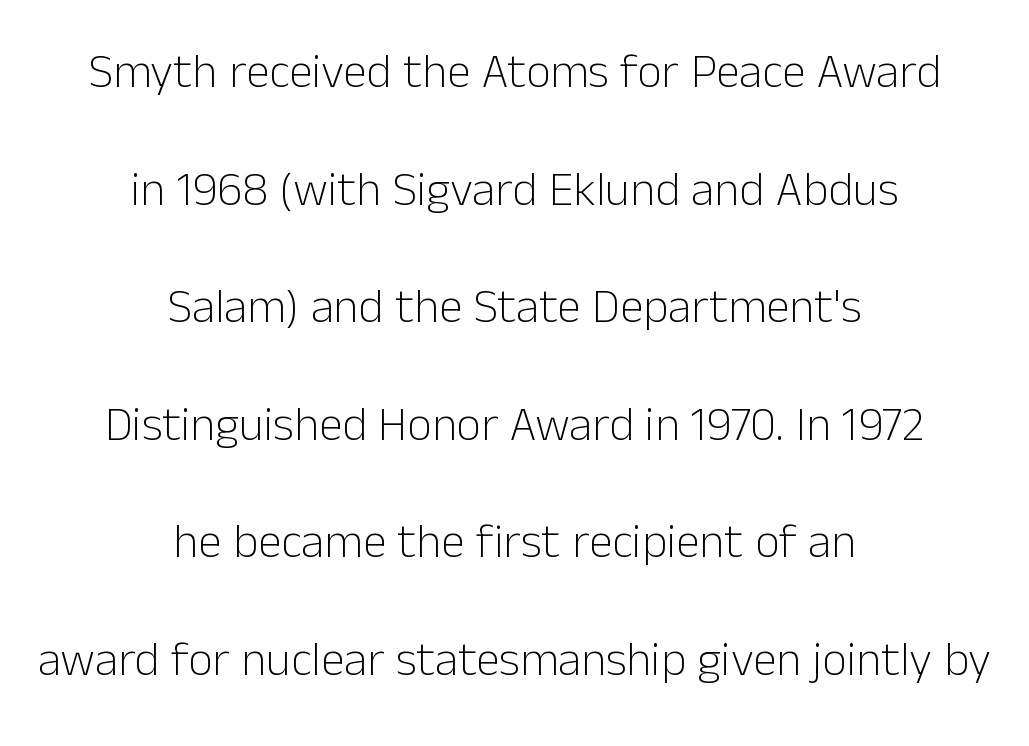
This sample trades compactness for vertical openness between lines. The paragraph shown floats in the horizontal middle. Every stem runs plumb, perpendicular to the baseline. What kind of face is this? One without serifs — a sans. The string is rendered with underlining switched off. A typesetter would call this proportional, since set widths differ per character.
